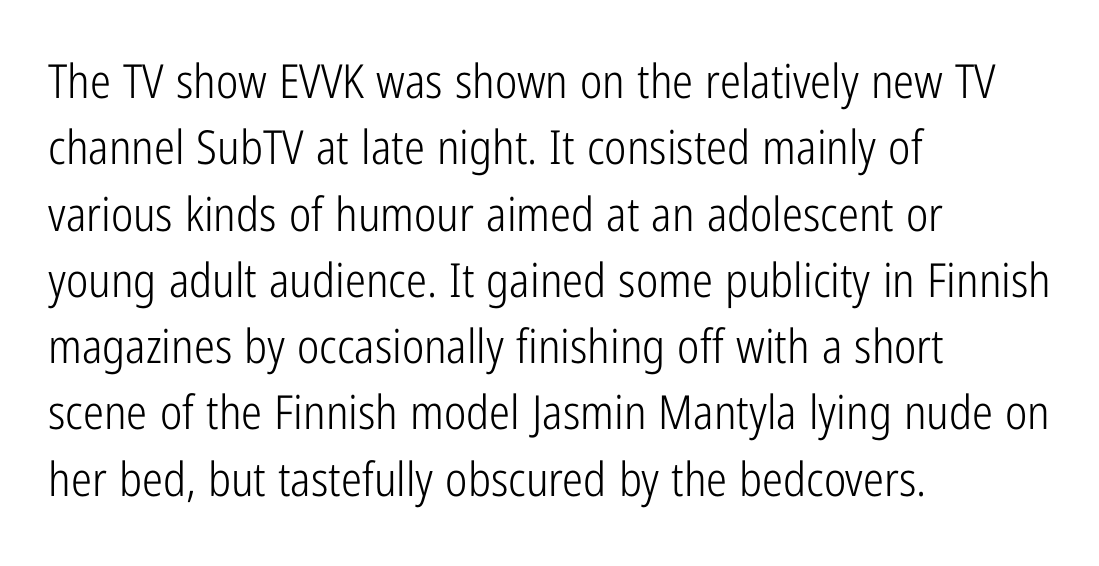
{"serif": "no", "italic": "no", "bold": "no", "weight": "light", "width": "condensed", "stroke_contrast": "low", "x_height": "medium", "monospaced": "no", "underline": "no", "align": "left", "line_spacing": "normal", "line_spacing_ratio": 1.41, "letter_spacing": "normal", "letter_spacing_em": 0.0, "glyph_px": 47}
